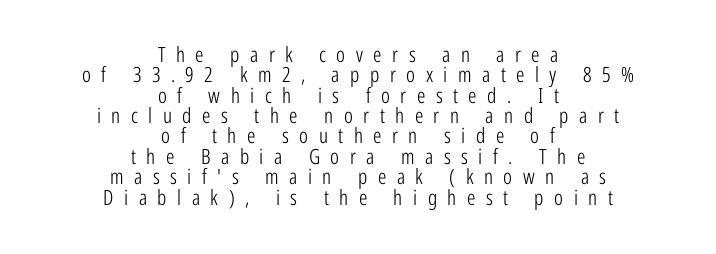
The image shows 21 px text type, upright; set centered, tight line spacing (0.97x), unusually wide letter spacing (+0.5 em), not underlined.
